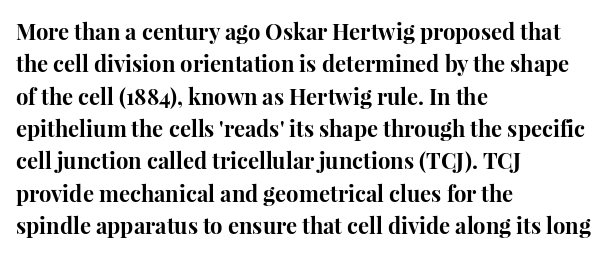
{"italic": "no", "bold": "yes", "underline": "no", "align": "left", "line_spacing": "normal", "line_spacing_ratio": 1.47, "letter_spacing": "normal", "letter_spacing_em": 0.0, "glyph_px": 22}
